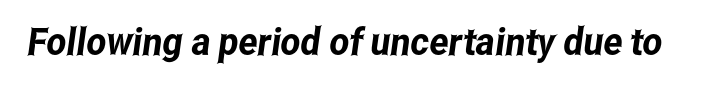
{"serif": "no", "width": "condensed", "stroke_contrast": "low", "x_height": "medium", "monospaced": "no", "underline": "no", "letter_spacing": "normal", "letter_spacing_em": 0.0, "glyph_px": 38}
